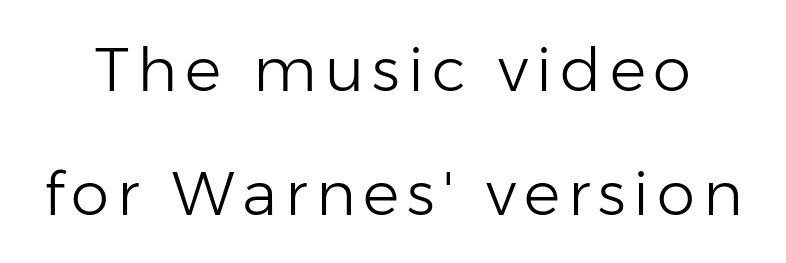
{"serif": "no", "italic": "no", "bold": "no", "weight": "light", "width": "normal", "stroke_contrast": "low", "x_height": "medium", "monospaced": "no", "underline": "no", "line_spacing": "loose", "line_spacing_ratio": 2.04, "glyph_px": 61}
